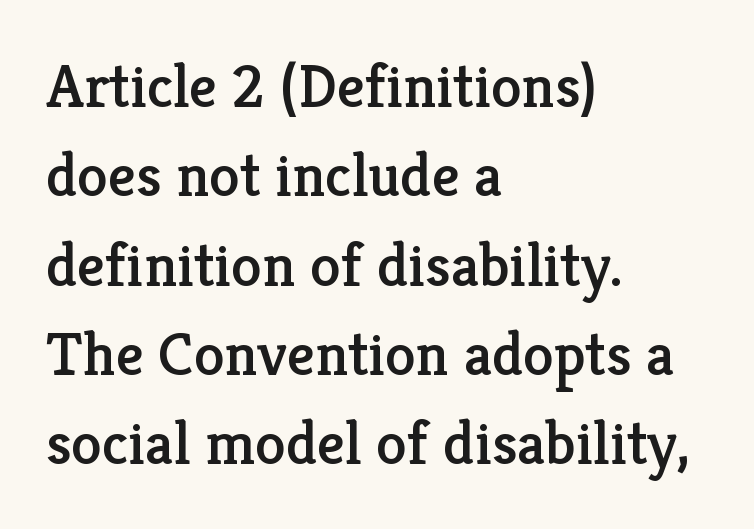
The specimen omits any rule beneath the text block's lines. Typeset ragged right — the left edge is the straight one. You could not count columns in this text — the font is proportionally spaced. The passage shown is typeset with a serif family. Rendered with straight, roman letterforms. The tracking reads as untouched default to a designer's eye.
